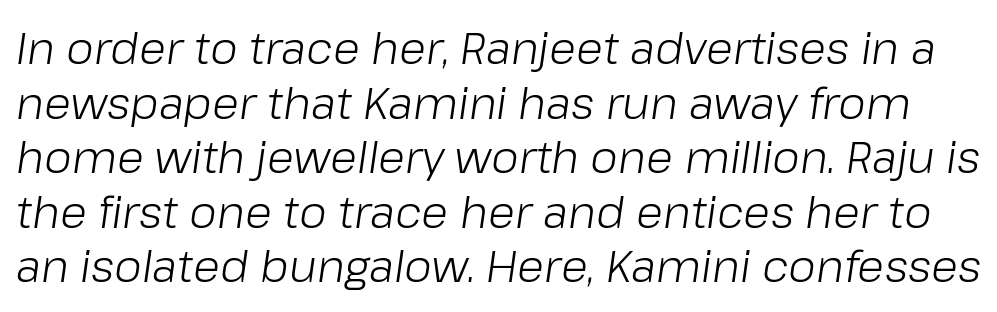
This sample has the flowing, uneven cadence of proportional lettering. Quick note: italic. No word sits above an underline. Observe the ordinary spacing: letters are neighbours, not strangers.
